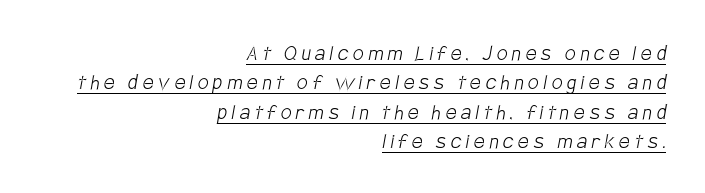
Q: Is the text bold? A: No.
Q: Is the text underlined? A: Yes.
Q: How is the paragraph aligned? A: Right-aligned.
Q: Is the spacing between letters normal or unusually wide? A: Unusually wide.
